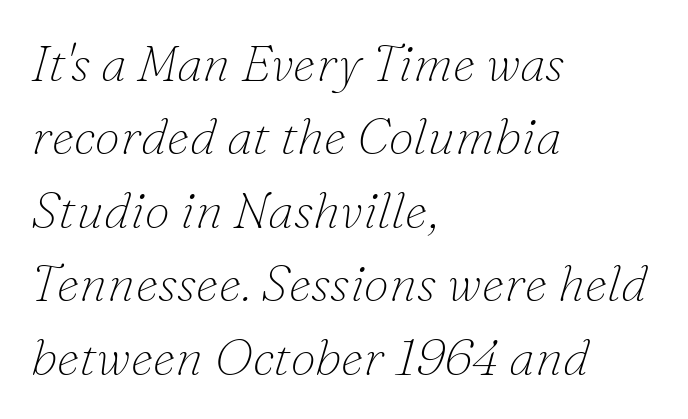
Q: Is the text bold? A: No.
Q: Is the text italic (slanted)? A: Yes, it leans right by about 16 degrees.
Q: Is the typeface a serif or a sans-serif typeface? A: Serif.
Q: Is the text underlined? A: No.
Q: How is the paragraph aligned? A: Left-aligned.
Q: Is the spacing between letters normal or unusually wide? A: Normal.
Q: Is the spacing between lines tight, normal or loose? A: Normal.
Q: Width (condensed, normal, or wide)? A: Normal.
Q: Stroke contrast? A: Low.
Q: x-height? A: Small.
Q: Monospaced? A: No.
